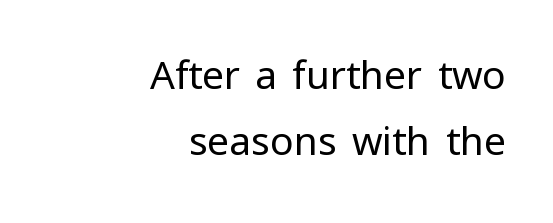
The image shows 39 px regular-weight sans-serif type, upright; set right-aligned, normal line spacing (1.69x), normal letter spacing, not underlined; low stroke contrast and a medium x-height.
